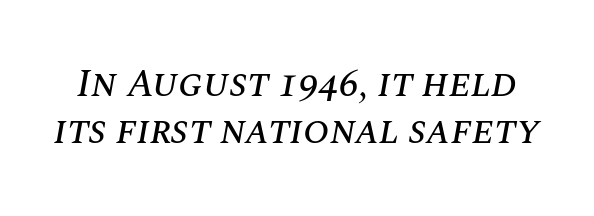
Looks like regular typesetting: each glyph gets only the width it needs. Observe the ordinary spacing: letters are neighbours, not strangers. Has an underline been added? It has not. An italicized treatment has been applied to the whole sample.
